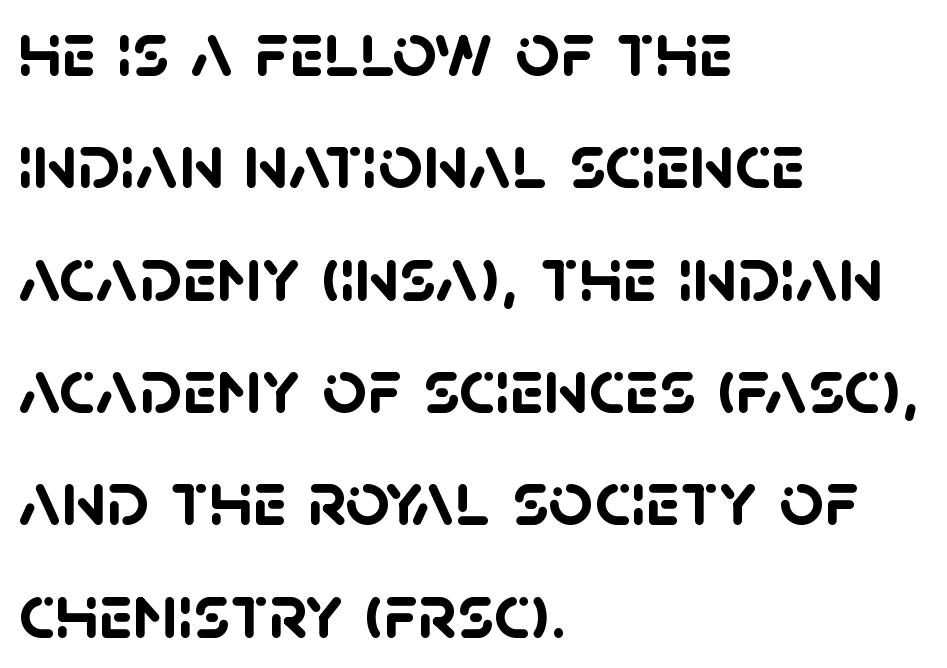
The image shows 78 px semibold sans-serif type; set left-aligned, normal line spacing (1.44x), normal letter spacing, not underlined; low stroke contrast and a large x-height.
